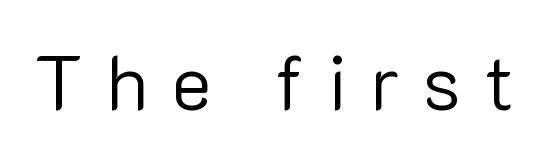
Each letter keeps its own natural width here, so spacing adapts to shape. A typesetter would label this face a sans. The line texture is sparse and dotted thanks to wide tracking. This is roman type, the default non-slanted kind. The foot of each line stays bare and open. Think standard paragraph weight, or any step lighter than that.
